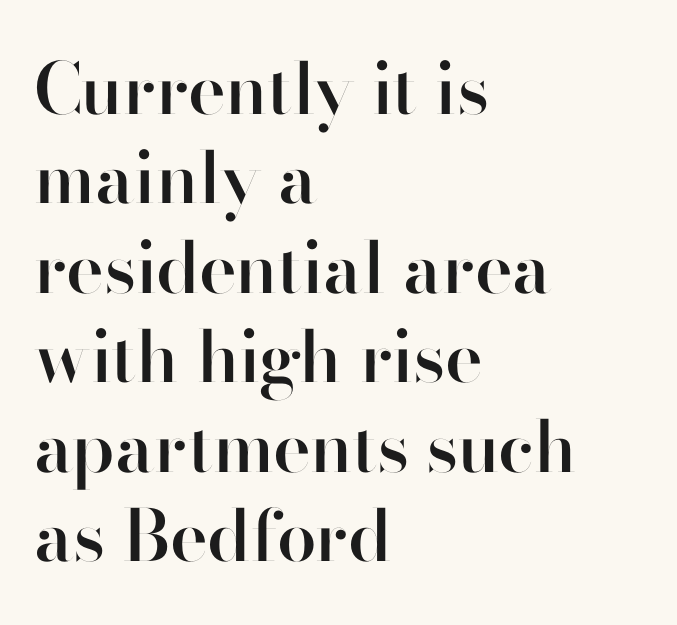
Whoever set this chose a conventional vertical rhythm. The glyphs have the mass of a demibold cut, below bold. Here the glyphs are tracked normally, forming tight word shapes. Varying glyph widths throughout — classic text-font behaviour.
